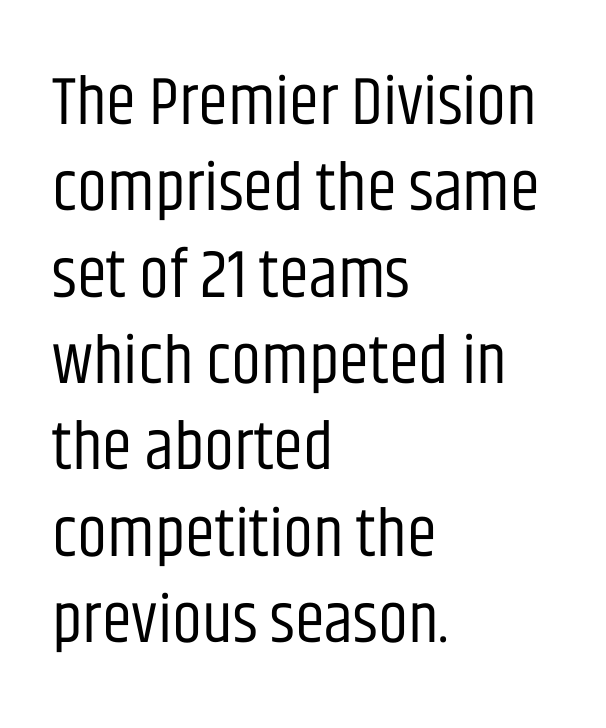
{"serif": "no", "italic": "no", "bold": "no", "weight": "regular", "width": "condensed", "stroke_contrast": "low", "x_height": "large", "monospaced": "no", "underline": "no", "align": "left", "line_spacing": "normal", "line_spacing_ratio": 1.27, "letter_spacing": "normal", "letter_spacing_em": 0.0, "glyph_px": 68}
